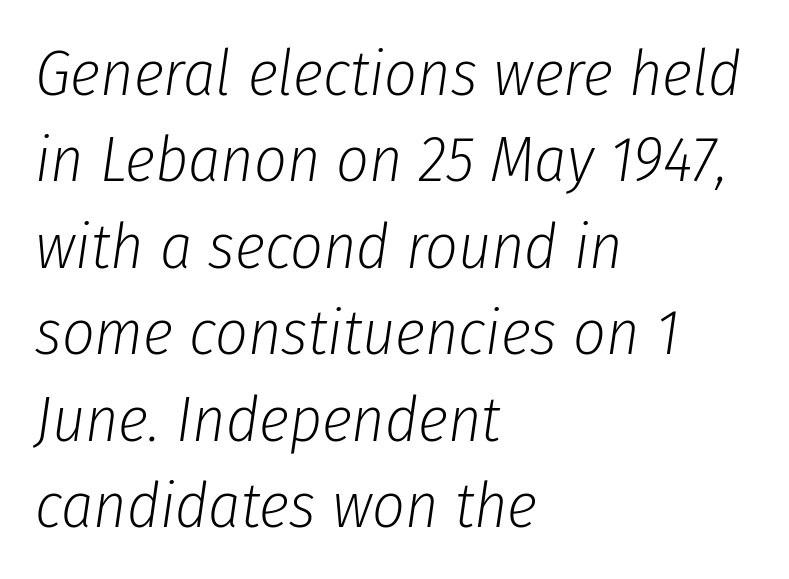
Tracking value appears to be zero — textbook default spacing. A quiet, ordinary-to-light weight characterises the typeface. Horizontally, the lines are justified to the leading edge only. Leading: standard.
